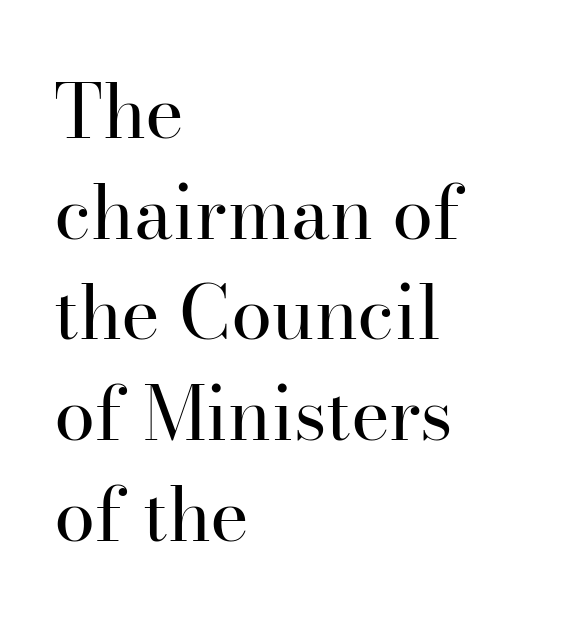
{"serif": "yes", "italic": "no", "bold": "no", "weight": "regular", "width": "normal", "stroke_contrast": "high", "x_height": "small", "monospaced": "no", "underline": "no", "align": "left", "line_spacing": "normal", "line_spacing_ratio": 1.36, "letter_spacing": "normal", "letter_spacing_em": 0.0, "glyph_px": 74}
